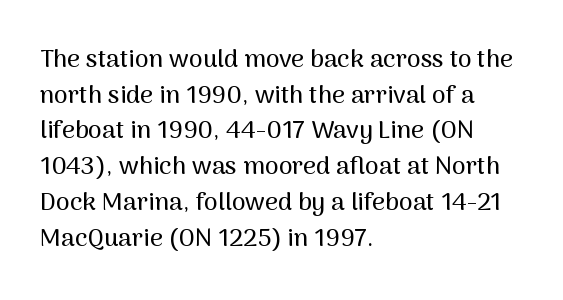
Glyph-to-glyph distance matches everyday printed text. The baseline area is clear. These lines are set flush left with a ragged right edge. Designer's note — italics off, roman on. The rendering uses a moderate line-height, typical for paragraphs.
